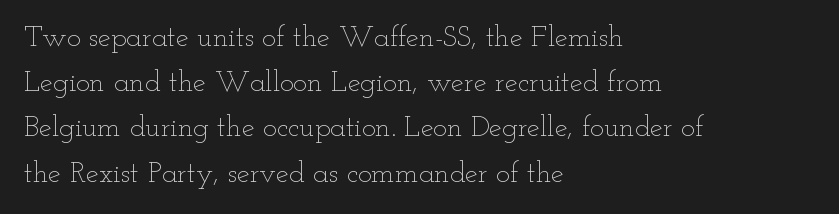
Is this a fixed-width face? No — the glyphs have proportional, varying widths. Interline gaps are of average width in this sample. The letterforms sit shoulder to shoulder at normal distance. The lines in this sample share a left origin and differ only in where they stop.
